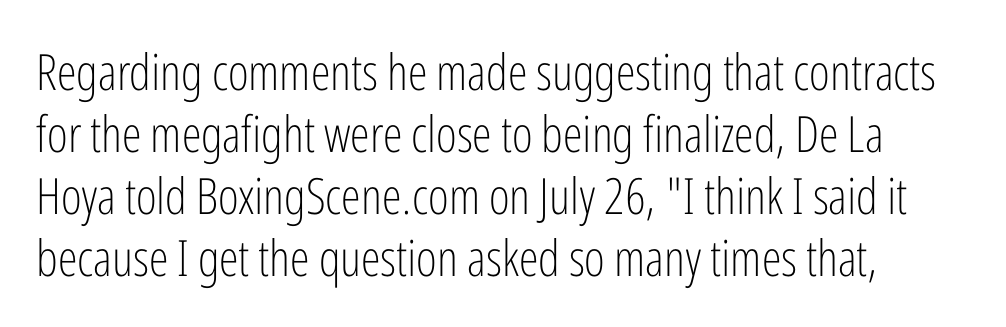
Each word holds together tightly as a unit, with standard inter-letter gaps. A clean baseline with only descenders dipping below it. A typesetter would call this proportional, since set widths differ per character. A sans-serif font was chosen for this passage. A quiet, ordinary-to-light weight characterises the typeface.
